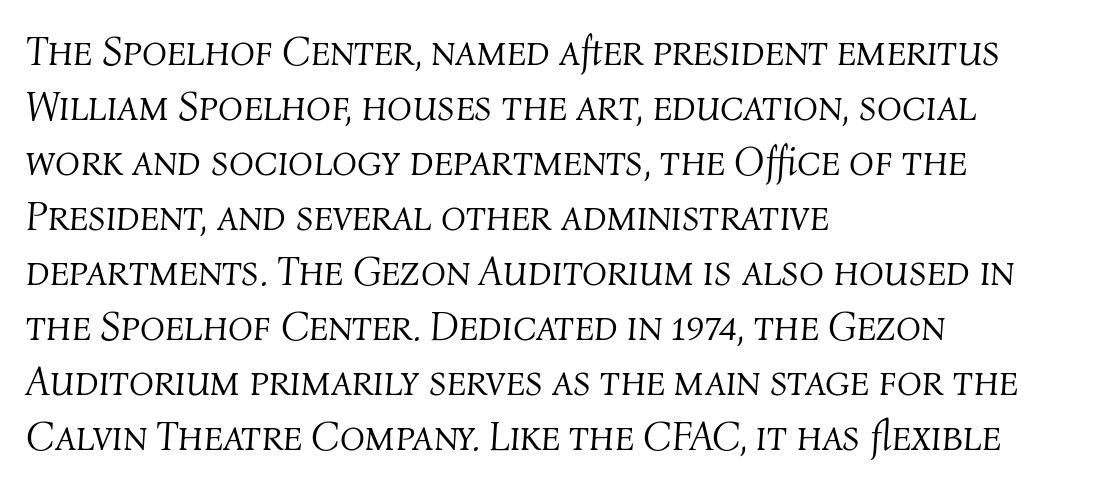
{"italic": "yes", "lean": "right", "slant_degrees": 4, "bold": "no", "weight": "light", "width": "normal", "stroke_contrast": "medium", "x_height": "medium", "monospaced": "no", "underline": "no", "align": "left", "line_spacing": "normal", "line_spacing_ratio": 1.34, "letter_spacing": "normal", "letter_spacing_em": 0.0, "glyph_px": 41}
